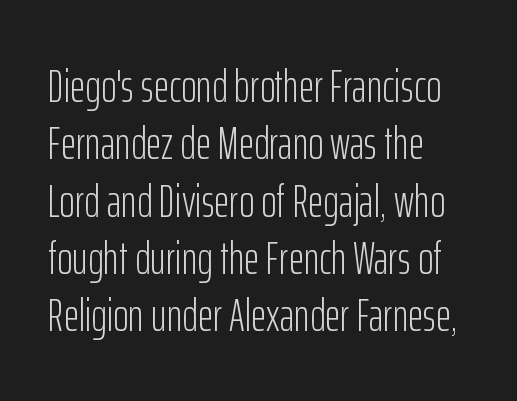
Q: Is the text bold? A: No.
Q: Is the text italic (slanted)? A: No, it is upright.
Q: Is the typeface a serif or a sans-serif typeface? A: Sans-serif.
Q: Is the text underlined? A: No.
Q: How is the paragraph aligned? A: Left-aligned.
Q: Is the spacing between letters normal or unusually wide? A: Normal.
Q: Width (condensed, normal, or wide)? A: Condensed.
Q: Stroke contrast? A: Low.
Q: x-height? A: Medium.
Q: Monospaced? A: No.
